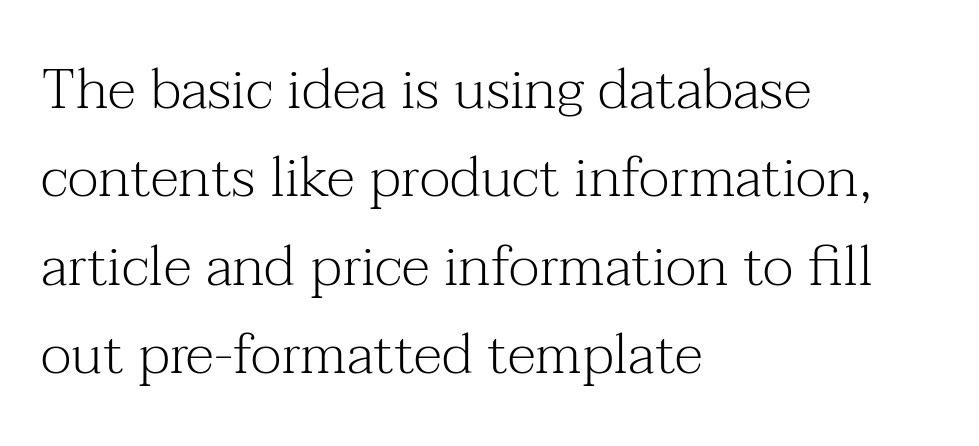
{"serif": "yes", "italic": "no", "bold": "no", "weight": "light", "width": "normal", "stroke_contrast": "medium", "x_height": "medium", "monospaced": "no", "underline": "no", "align": "left", "line_spacing": "normal", "line_spacing_ratio": 1.55, "letter_spacing": "normal", "letter_spacing_em": 0.0, "glyph_px": 57}
